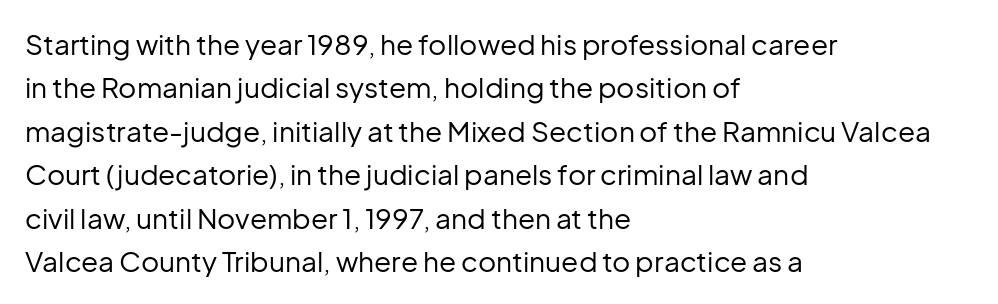
The characters are drawn with everyday or finer stroke widths. Teacher's note: observe the even left margin — that is flush-left alignment. Horizontal bands of white between lines are of average thickness. Unlike italic type, these characters show no tilt at all. Words float on clear page, feet unadorned. These lines are rendered in a variable-pitch font.
